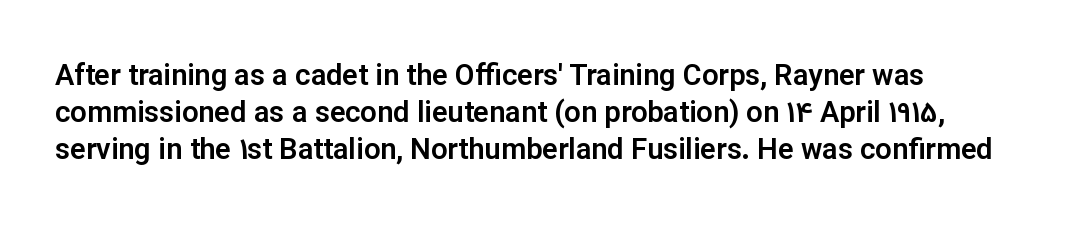
Q: Is the text italic (slanted)? A: No, it is upright.
Q: Is the typeface a serif or a sans-serif typeface? A: Sans-serif.
Q: Is the text underlined? A: No.
Q: Is the spacing between letters normal or unusually wide? A: Normal.
Q: Is the spacing between lines tight, normal or loose? A: Normal.
Q: Width (condensed, normal, or wide)? A: Normal.
Q: Stroke contrast? A: Low.
Q: x-height? A: Medium.
Q: Monospaced? A: No.
